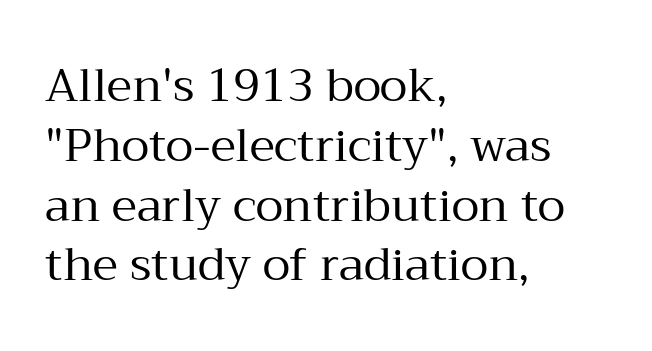
Q: Is the text bold? A: No.
Q: Is the text italic (slanted)? A: No, it is upright.
Q: Is the typeface a serif or a sans-serif typeface? A: Serif.
Q: Is the text underlined? A: No.
Q: How is the paragraph aligned? A: Left-aligned.
Q: Is the spacing between letters normal or unusually wide? A: Normal.
Q: Is the spacing between lines tight, normal or loose? A: Normal.
Q: Width (condensed, normal, or wide)? A: Normal.
Q: Stroke contrast? A: Medium.
Q: x-height? A: Medium.
Q: Monospaced? A: No.
